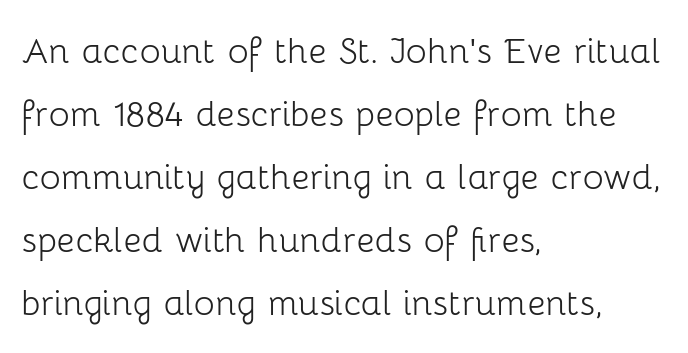
The letters advance in unequal steps, a hallmark of proportional type. The zone under the glyphs is completely vacant. The space between consecutive lines is moderate. The letters sit at their default tracking, neither squeezed nor spread. One-word summary of the alignment: left.
